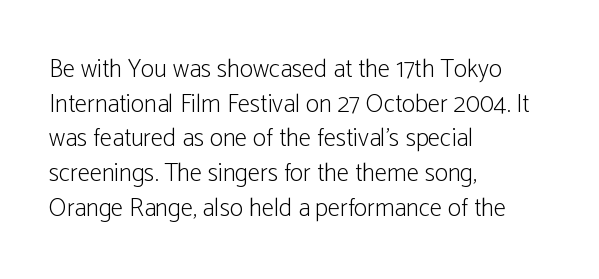
Q: Is the text bold? A: No.
Q: Is the text italic (slanted)? A: No, it is upright.
Q: Is the text underlined? A: No.
Q: How is the paragraph aligned? A: Left-aligned.
Q: Is the spacing between letters normal or unusually wide? A: Normal.
Q: Is the spacing between lines tight, normal or loose? A: Normal.
